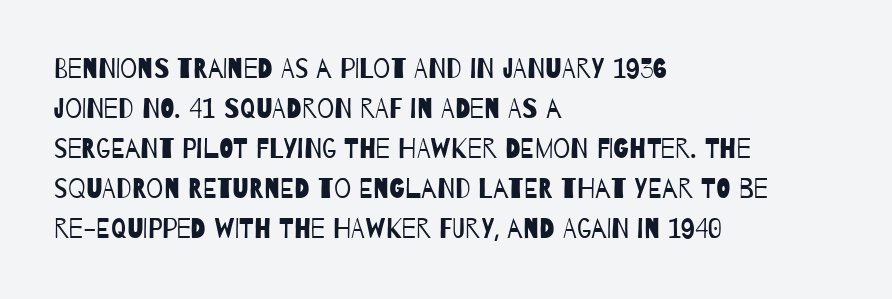
The lines are quadded left. A normal amount of white space separates one row of letters from the next. A clean baseline with only descenders dipping below it. Ink coverage per letter is moderate at most.
